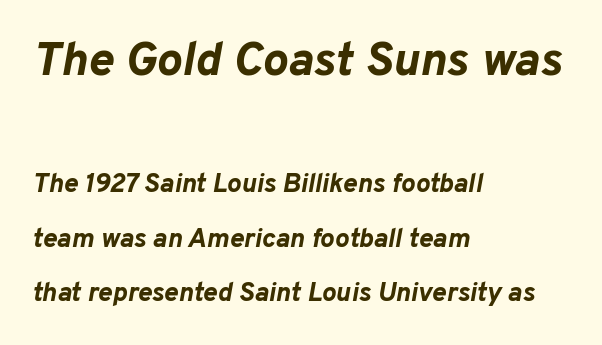
What stands out about the letter spacing? Nothing — it is the standard amount. Italic? Definitely — the glyphs are oblique. Leading is clearly above the norm, producing a sparse column. This layout puts the oversized block above and the modest block below. These lines are rendered in a variable-pitch font.
